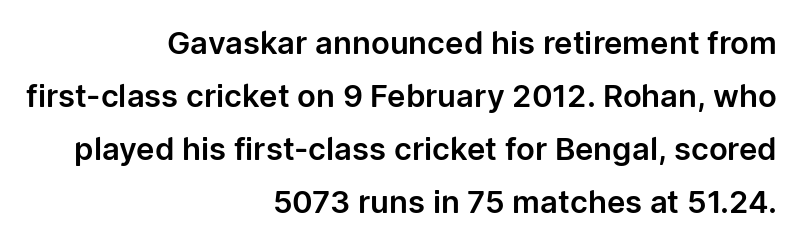
The face used here is proportionally spaced, like ordinary book or web type. Tall strokes in this sample are plumb rather than angled. Letterform terminals end flat and unadorned throughout the passage. All the whitespace from short lines collects on the left.
